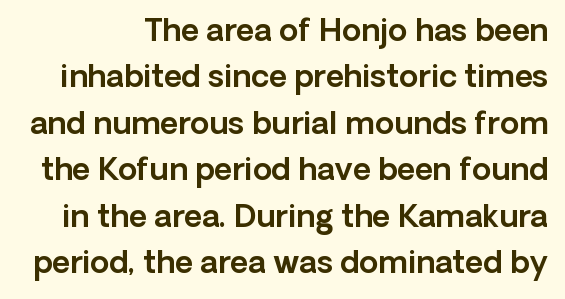
Proportional: the letters do not fall into vertical columns. Normally led — the rows are evenly, conventionally spaced. Is the letter spacing exaggerated? No — it looks like the ordinary default. The zone under the glyphs is completely vacant.
